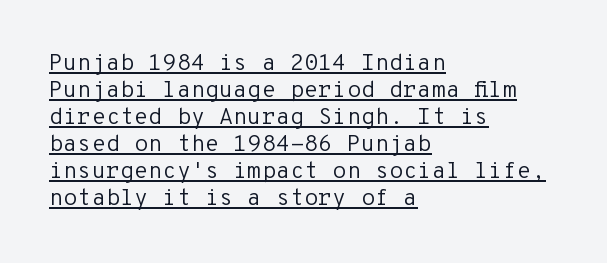
The image shows 23 px text type, upright; set left-aligned, line spacing 1.17x, normal letter spacing, underlined.
